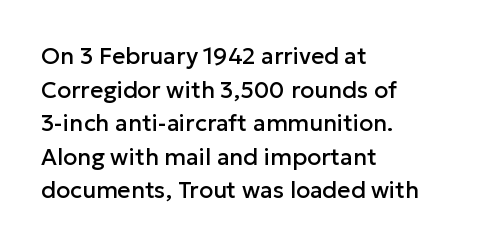
Q: Is the text italic (slanted)? A: No, it is upright.
Q: Is the text underlined? A: No.
Q: How is the paragraph aligned? A: Left-aligned.
Q: Is the spacing between letters normal or unusually wide? A: Normal.
Q: Is the spacing between lines tight, normal or loose? A: Normal.
